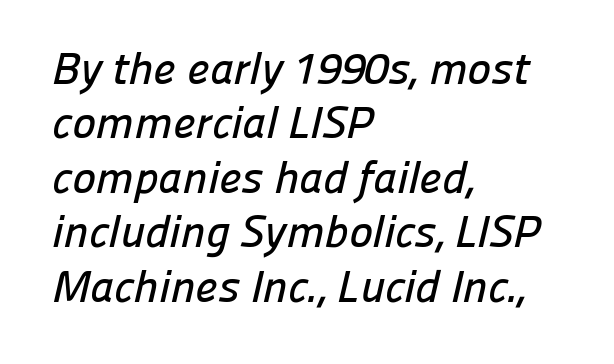
Q: Is the typeface a serif or a sans-serif typeface? A: Sans-serif.
Q: Is the text underlined? A: No.
Q: How is the paragraph aligned? A: Left-aligned.
Q: Is the spacing between letters normal or unusually wide? A: Normal.
Q: Width (condensed, normal, or wide)? A: Normal.
Q: Stroke contrast? A: Low.
Q: x-height? A: Medium.
Q: Monospaced? A: No.
